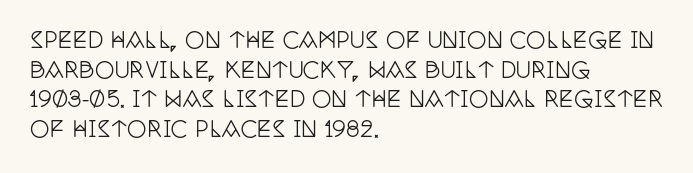
Q: Is the text italic (slanted)? A: No, it is upright.
Q: Is the text underlined? A: No.
Q: How is the paragraph aligned? A: Left-aligned.
Q: Is the spacing between letters normal or unusually wide? A: Normal.
Q: Is the spacing between lines tight, normal or loose? A: Normal.
